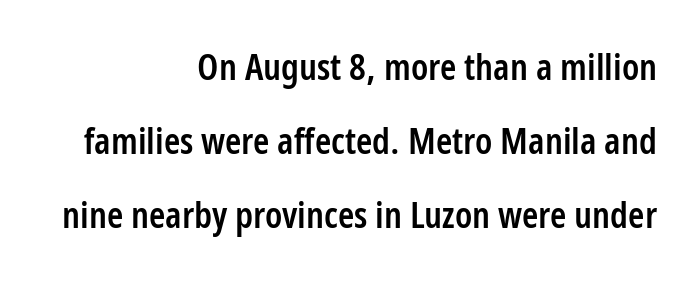
{"serif": "no", "italic": "no", "bold": "semi", "weight": "semibold", "width": "condensed", "stroke_contrast": "low", "x_height": "medium", "monospaced": "no", "underline": "no", "align": "right", "line_spacing": "loose", "line_spacing_ratio": 2.0, "letter_spacing": "normal", "letter_spacing_em": 0.0, "glyph_px": 37}
